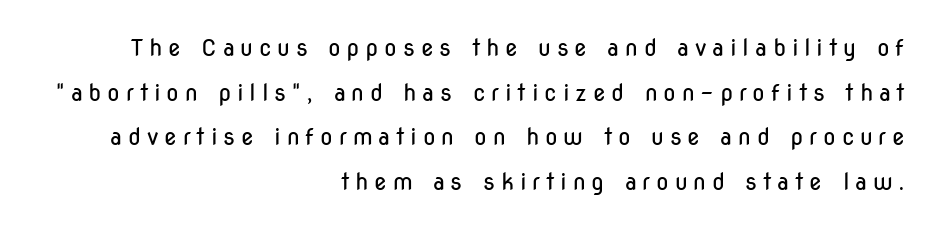
Q: Is the text bold? A: No.
Q: Is the text italic (slanted)? A: No, it is upright.
Q: Is the text underlined? A: No.
Q: How is the paragraph aligned? A: Right-aligned.
Q: Is the spacing between letters normal or unusually wide? A: Unusually wide.
Q: Is the spacing between lines tight, normal or loose? A: Loose.
